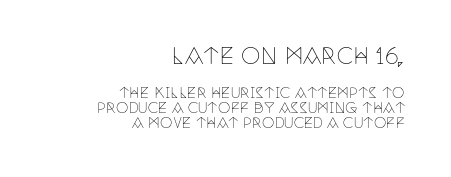
The strokes carry an ordinary text weight at most. The vertical gap from one line to the next is small. Is the letter spacing exaggerated? No — it looks like the ordinary default. Quick note: underline off.
